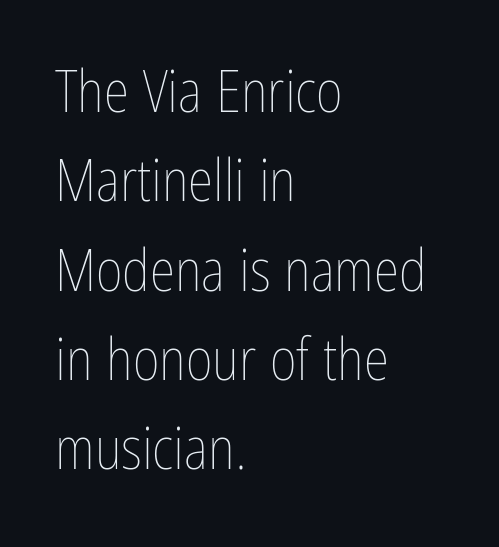
Q: Is the text bold? A: No.
Q: Is the text italic (slanted)? A: No, it is upright.
Q: Is the text underlined? A: No.
Q: How is the paragraph aligned? A: Left-aligned.
Q: Is the spacing between letters normal or unusually wide? A: Normal.
Q: Is the spacing between lines tight, normal or loose? A: Normal.
Q: Width (condensed, normal, or wide)? A: Condensed.
Q: Stroke contrast? A: Low.
Q: x-height? A: Medium.
Q: Monospaced? A: No.
